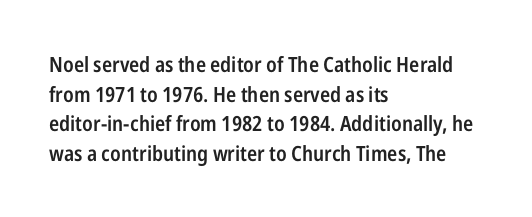
If you measured baseline to baseline, you'd find a middling distance. No italicization has been applied; the sample stays upright. If you drew a ruler down the left edge, every line would touch it. Has an underline been added? It has not. Semibold letterforms, between regular and bold. Here the glyphs are tracked normally, forming tight word shapes.
